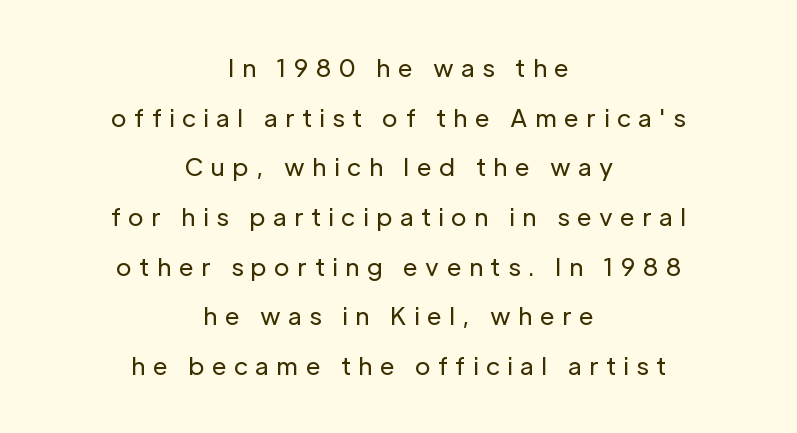
Q: Is the text bold? A: No.
Q: Is the text italic (slanted)? A: No, it is upright.
Q: Is the text underlined? A: No.
Q: How is the paragraph aligned? A: Centered.
Q: Is the spacing between letters normal or unusually wide? A: Unusually wide.
Q: Is the spacing between lines tight, normal or loose? A: Loose.
